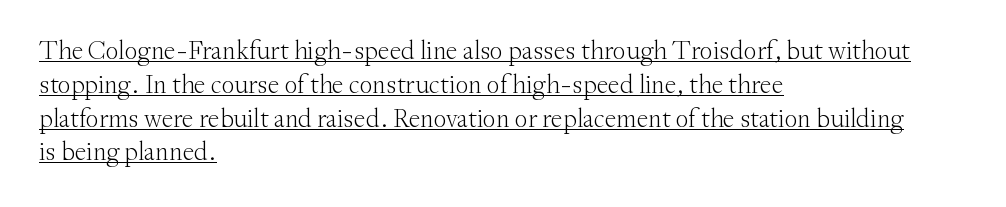
{"italic": "no", "bold": "no", "underline": "yes", "align": "left", "line_spacing": "normal", "line_spacing_ratio": 1.3, "letter_spacing": "normal", "letter_spacing_em": 0.0, "glyph_px": 26}
